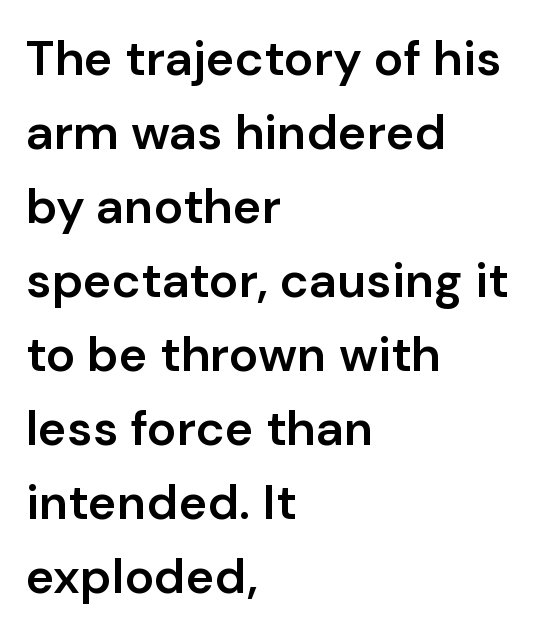
Q: Is the text bold? A: Semi-bold.
Q: Is the text italic (slanted)? A: No, it is upright.
Q: Is the typeface a serif or a sans-serif typeface? A: Sans-serif.
Q: Is the text underlined? A: No.
Q: How is the paragraph aligned? A: Left-aligned.
Q: Is the spacing between letters normal or unusually wide? A: Normal.
Q: Is the spacing between lines tight, normal or loose? A: Normal.
Q: Width (condensed, normal, or wide)? A: Normal.
Q: Stroke contrast? A: Low.
Q: x-height? A: Medium.
Q: Monospaced? A: No.
